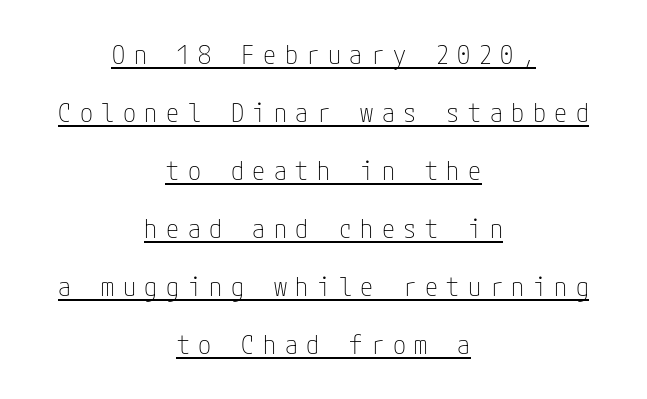
On a weight scale, this lands at 450 or below. You can tell it's not italic because the verticals are truly vertical. This sample uses expanded letter spacing, leaving extra air between glyphs. The rendering uses a large line-height, opening up the rows. Alignment: centered. The typesetter has applied underlining to the passage shown.
